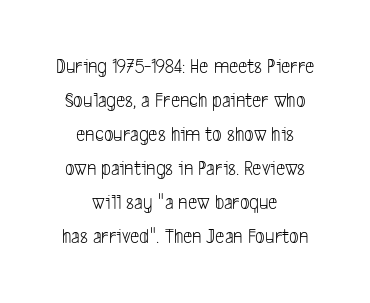
The image shows 21 px text type; set centered, normal line spacing (1.62x), normal letter spacing, not underlined.
